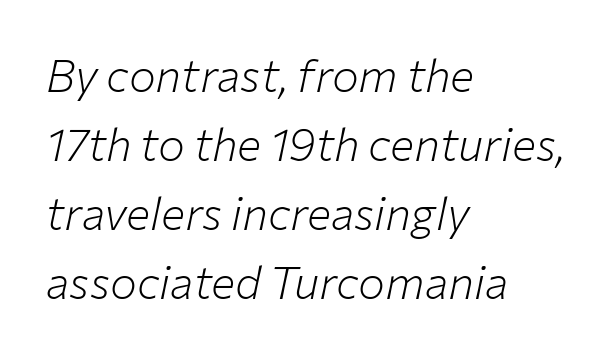
Vertical stems look standard width or narrower in stroke. Does the leading feel generous? No, just average. The tracking reads as untouched default to a designer's eye. This sample is left-justified, so line endings fall wherever the words run out. Descenders hang freely into open space. A typesetter would mark this as italic.
